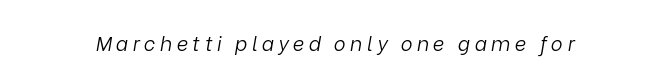
The image shows 20 px text type, italic (leaning right); set unusually wide letter spacing (+0.22 em), not underlined.
